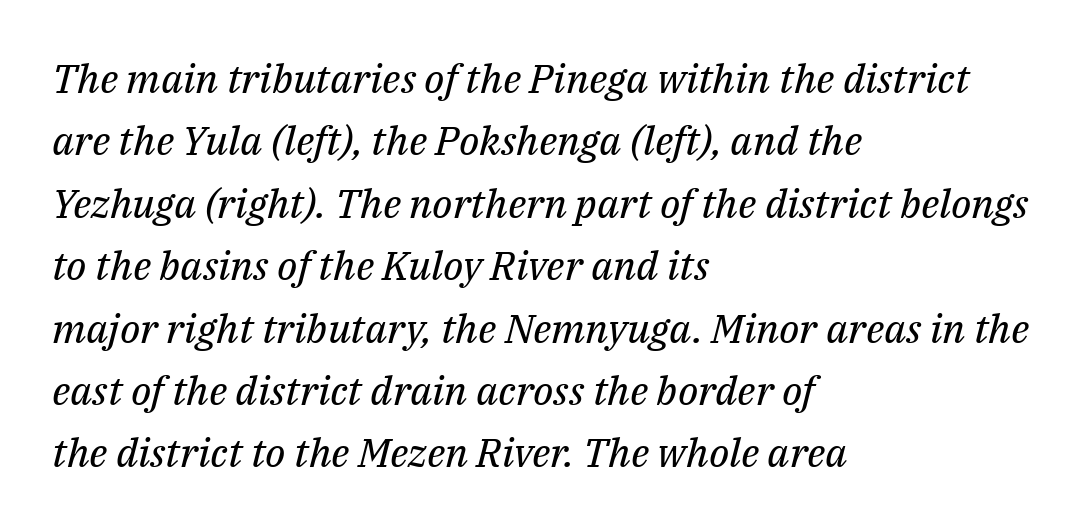
The text was rendered using a seriffed face with decorative stroke endings. This sample has the flowing, uneven cadence of proportional lettering. No word sits above an underline. The tracking reads as untouched default to a designer's eye. Each stroke keeps to a modest, everyday thickness or less. Designer's note — italics engaged.
